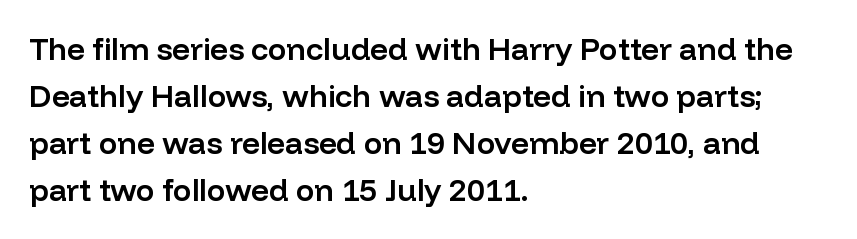
Observe the absence of serifs on each vertical stroke in this sample. Look at the tracking — it's just the regular setting, nothing added. A bit beefed up — I'd call it semibold rather than bold. Alignment: flush left.
